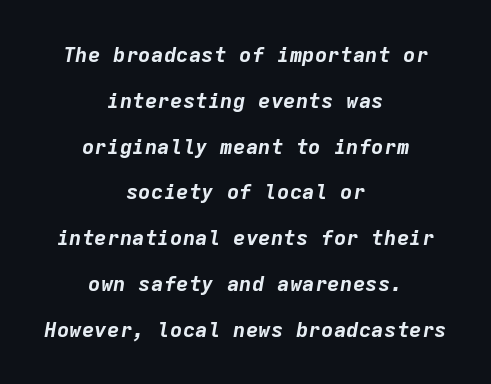
These lines keep a tight, regular rhythm from letter to letter. Designer's note — italics engaged. The zone under the glyphs is completely vacant. This is heavy type, rendered in bold.
